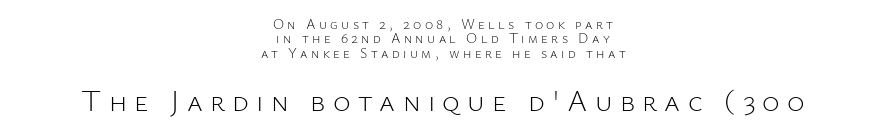
Q: Is the text bold? A: No.
Q: Is the text italic (slanted)? A: No, it is upright.
Q: Is the typeface a serif or a sans-serif typeface? A: Sans-serif.
Q: Is the text underlined? A: No.
Q: How is the paragraph aligned? A: Centered.
Q: Is the spacing between letters normal or unusually wide? A: Unusually wide.
Q: Is the spacing between lines tight, normal or loose? A: Tight.
Q: Which block of text is set in a larger size, the first (top) or the second (bottom)? A: The second (bottom) one.
Q: Width (condensed, normal, or wide)? A: Normal.
Q: Stroke contrast? A: Low.
Q: x-height? A: Medium.
Q: Monospaced? A: No.
